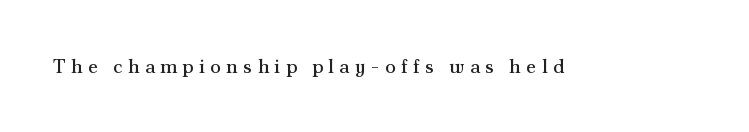
The image shows 20 px text type, upright; set unusually wide letter spacing (+0.26 em), not underlined.
